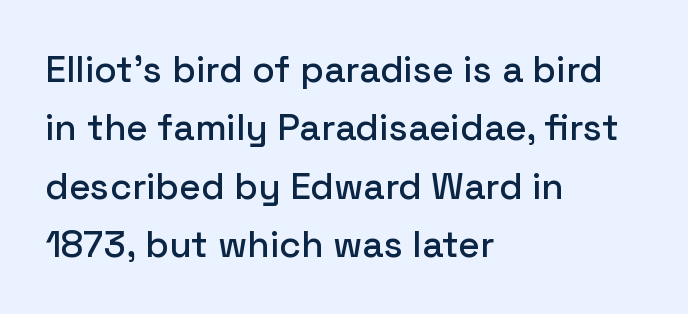
I'd call this a sans setting — the letters go barefoot. Each letter keeps its own natural width here, so spacing adapts to shape. Regular leading. Descender tails drop into unmarked territory. The letterforms sit shoulder to shoulder at normal distance. Notice how the stems are strictly vertical — no italics here.
